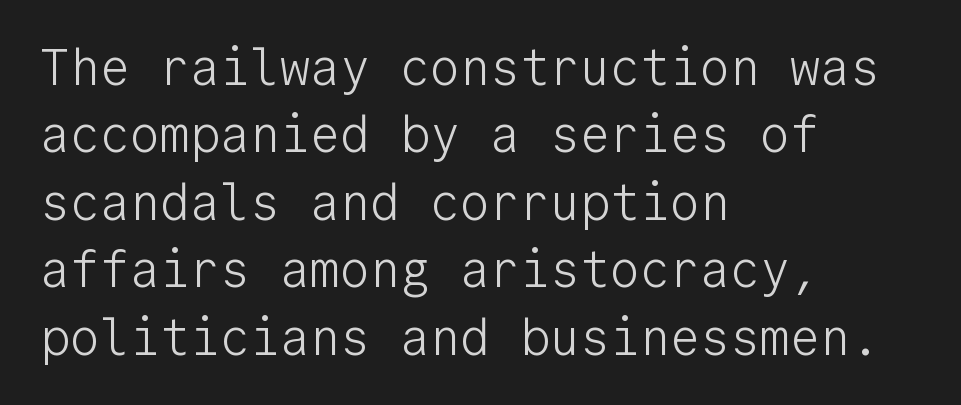
{"serif": "no", "italic": "no", "bold": "no", "weight": "light", "width": "normal", "stroke_contrast": "low", "x_height": "medium", "monospaced": "yes", "underline": "no", "align": "left", "line_spacing": "normal", "line_spacing_ratio": 1.35, "letter_spacing": "normal", "letter_spacing_em": 0.0, "glyph_px": 50}
